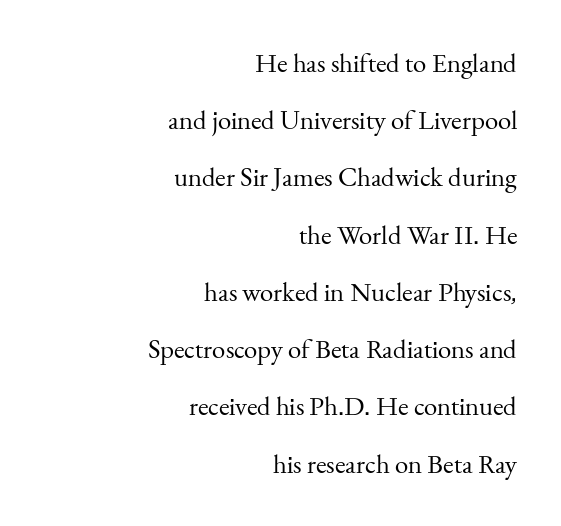
Q: Is the text bold? A: No.
Q: Is the text italic (slanted)? A: No, it is upright.
Q: Is the text underlined? A: No.
Q: How is the paragraph aligned? A: Right-aligned.
Q: Is the spacing between letters normal or unusually wide? A: Normal.
Q: Is the spacing between lines tight, normal or loose? A: Loose.
